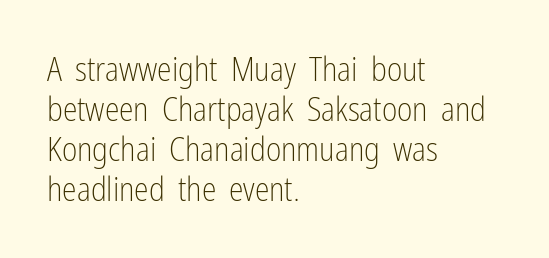
{"serif": "no", "italic": "no", "bold": "no", "weight": "light", "width": "condensed", "stroke_contrast": "low", "x_height": "medium", "monospaced": "no", "underline": "no", "align": "left", "line_spacing_ratio": 1.21, "letter_spacing": "normal", "letter_spacing_em": 0.0, "glyph_px": 33}
